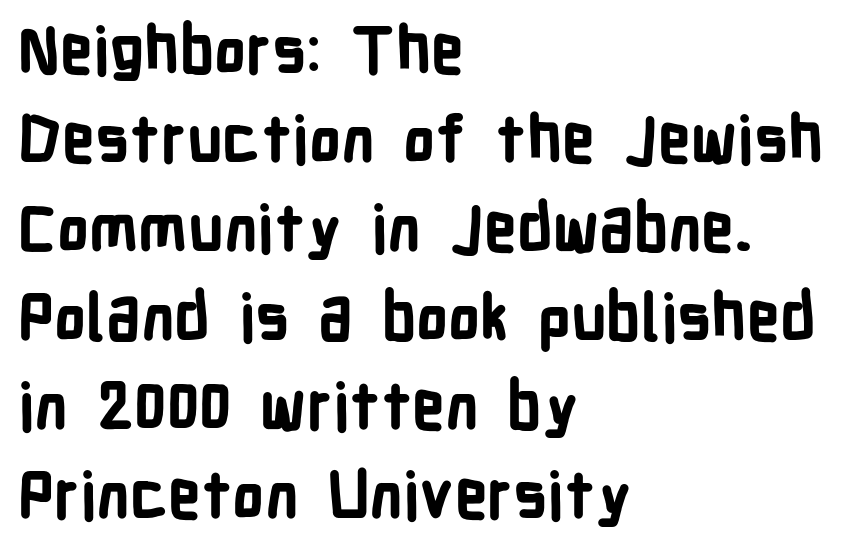
You could not count columns in this text — the font is proportionally spaced. Observe the absence of serifs on each vertical stroke in this sample. Style check: upright. The setting favours the left margin, as ordinary paragraphs usually do. The letters sit at their default tracking, neither squeezed nor spread.
